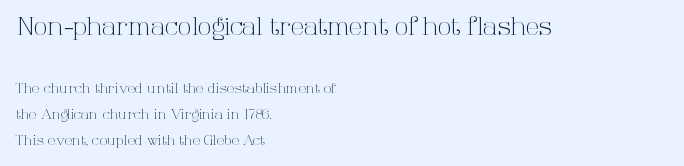
{"italic": "no", "bold": "no", "underline": "no", "align": "left", "line_spacing_ratio": 1.85, "letter_spacing": "normal", "letter_spacing_em": 0.0, "larger_block": "first", "size_ratio": 1.79, "glyph_px": 25}
